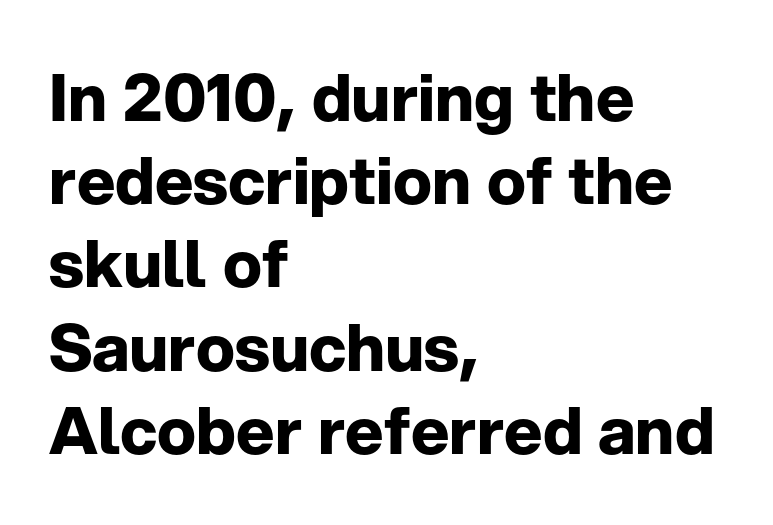
Quick note: underline off. Students, observe: this is what conventionally led text looks like. This sample uses an upright cut, with every glyph sitting square on the baseline. Is this a fixed-width face? No — the glyphs have proportional, varying widths.
